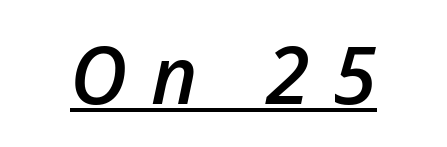
A centered setting, common on invitations and titles, is used for this passage. Tracking value appears strongly positive — letters spread wide. The text carries the slant typical of an italic or oblique font. The passage shown is typed in a proportional face where columns would drift. Notice how a bar underscores the lettering throughout.
